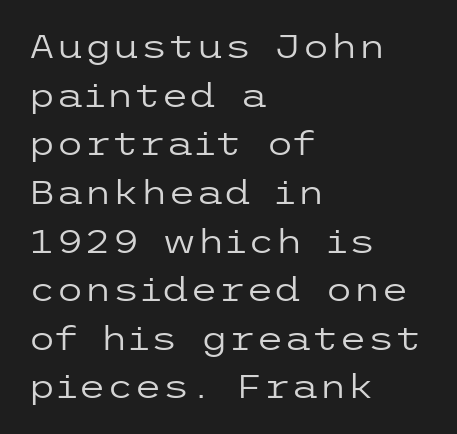
The words here are not underlined. Letterform terminals end flat and unadorned throughout the passage. The text block is weighted toward the left margin, trailing off unevenly rightward. Successive baselines arrive at the customary interval. Unlike italic type, these characters show no tilt at all.
